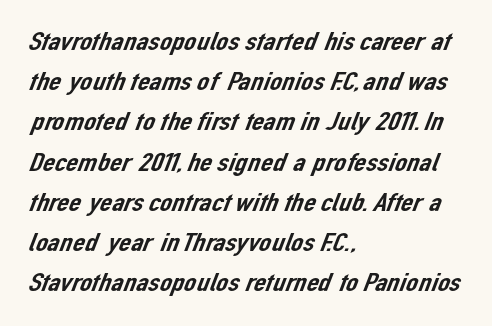
{"underline": "no", "align": "left", "line_spacing": "normal", "line_spacing_ratio": 1.49, "letter_spacing": "normal", "letter_spacing_em": 0.0, "glyph_px": 27}
